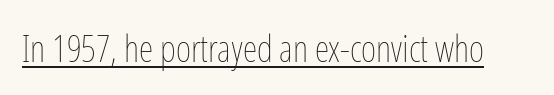
Q: Is the text bold? A: No.
Q: Is the text italic (slanted)? A: No, it is upright.
Q: Is the text underlined? A: Yes.
Q: Is the spacing between letters normal or unusually wide? A: Normal.
Q: Width (condensed, normal, or wide)? A: Condensed.
Q: Stroke contrast? A: Low.
Q: x-height? A: Medium.
Q: Monospaced? A: No.
